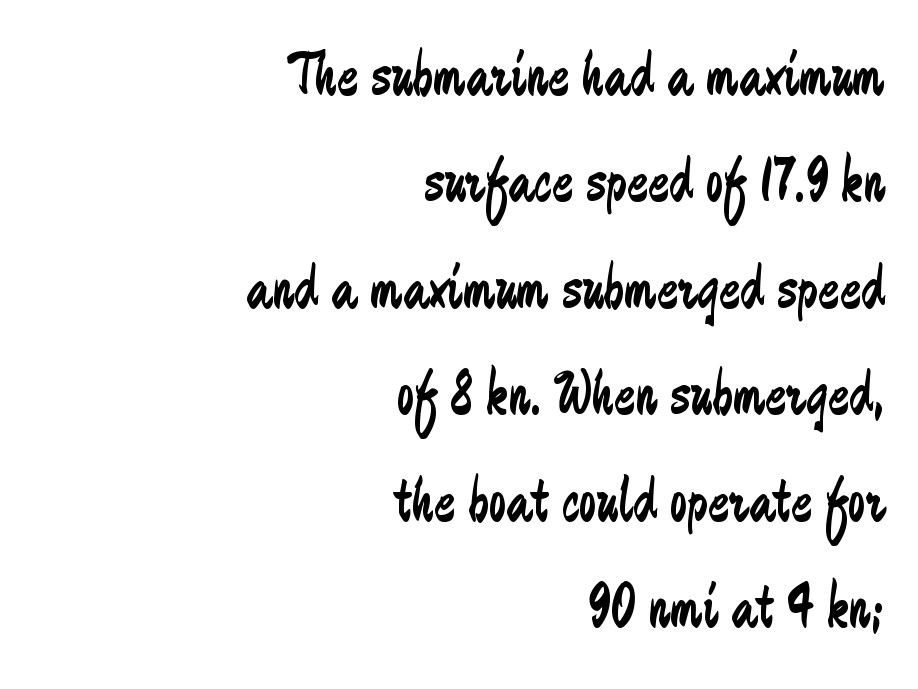
Q: Is the text bold? A: No.
Q: Is the text italic (slanted)? A: Yes.
Q: Is the typeface a serif or a sans-serif typeface? A: Sans-serif.
Q: Is the text underlined? A: No.
Q: How is the paragraph aligned? A: Right-aligned.
Q: Is the spacing between letters normal or unusually wide? A: Normal.
Q: Is the spacing between lines tight, normal or loose? A: Normal.
Q: Width (condensed, normal, or wide)? A: Condensed.
Q: Stroke contrast? A: Low.
Q: x-height? A: Small.
Q: Monospaced? A: No.
